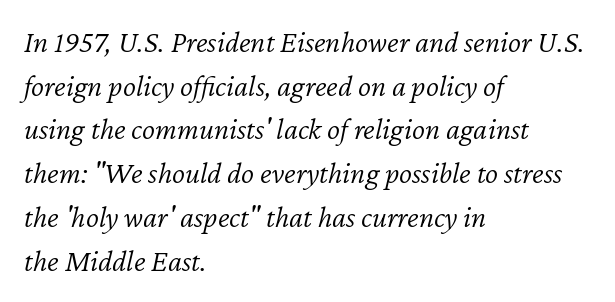
Q: Is the text bold? A: No.
Q: Is the text italic (slanted)? A: Yes, it leans right by about 12 degrees.
Q: Is the text underlined? A: No.
Q: How is the paragraph aligned? A: Left-aligned.
Q: Is the spacing between letters normal or unusually wide? A: Normal.
Q: Is the spacing between lines tight, normal or loose? A: Normal.
Q: Width (condensed, normal, or wide)? A: Normal.
Q: Stroke contrast? A: Low.
Q: x-height? A: Medium.
Q: Monospaced? A: No.
